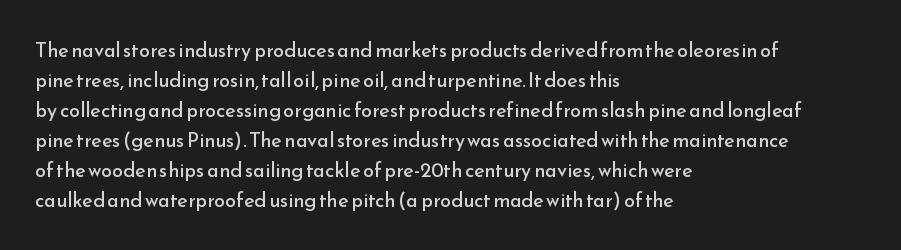
The image shows 20 px text type, upright; set left-aligned, normal line spacing (1.5x), normal letter spacing, not underlined.
